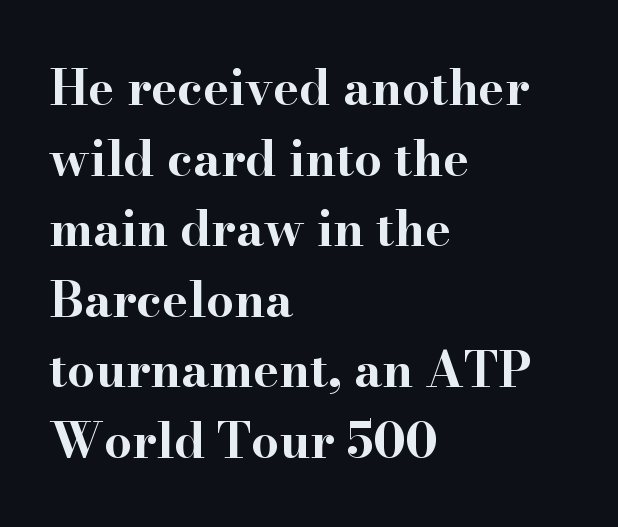
Q: Is the text bold? A: Yes.
Q: Is the text italic (slanted)? A: No, it is upright.
Q: Is the typeface a serif or a sans-serif typeface? A: Serif.
Q: Is the text underlined? A: No.
Q: How is the paragraph aligned? A: Left-aligned.
Q: Is the spacing between letters normal or unusually wide? A: Normal.
Q: Is the spacing between lines tight, normal or loose? A: Normal.
Q: Width (condensed, normal, or wide)? A: Wide.
Q: Stroke contrast? A: High.
Q: x-height? A: Small.
Q: Monospaced? A: No.
